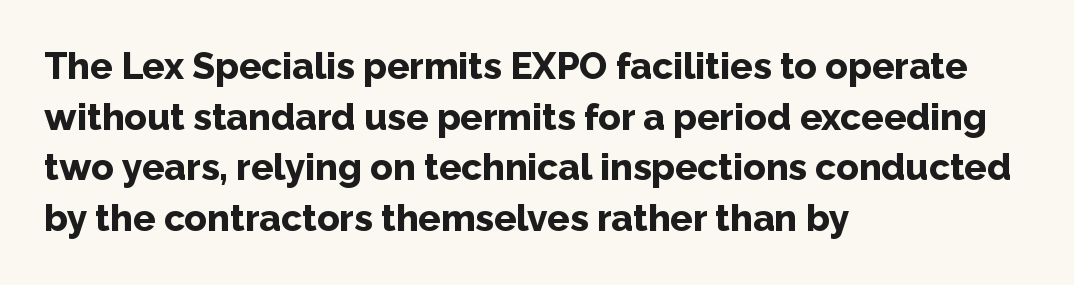
This sample has the flowing, uneven cadence of proportional lettering. A typesetter would label this face a sans. Upright lettering throughout. I'd describe the lettering as bold — thick and assertive.
